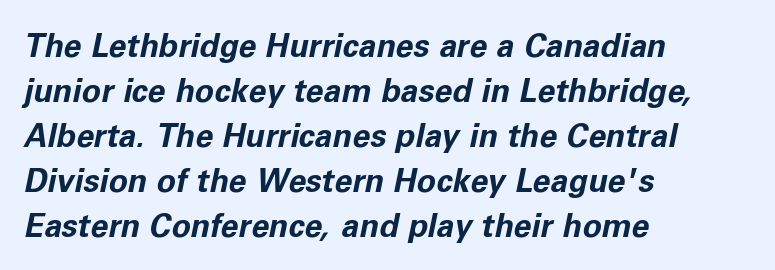
Look at the stroke-to-counter ratio: heavy, a bold. In terms of letterspacing, this is plain default setting. You could not count columns in this text — the font is proportionally spaced. One glance says typical: line gaps are just what's usual. The letters are slanted; this is an italic face. The ragged edge is on the right, which tells us the setting is flush left.
